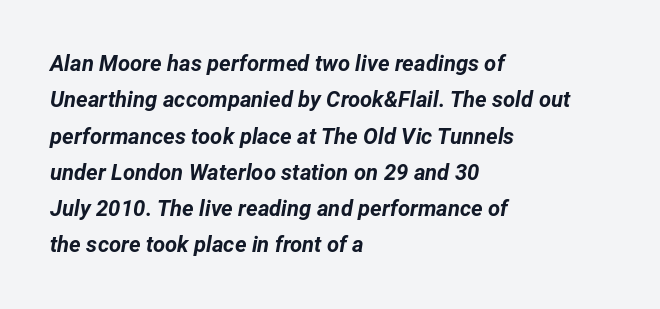
Descenders are the only things crossing below the line. The block of text has a typical density, with ordinary space between rows. Posture: slanted. Inter-character spacing is left at the font's built-in metrics. Does the copy run flush right? No — it runs flush left. The rendering uses a bold face; every stroke is thick and dark.
